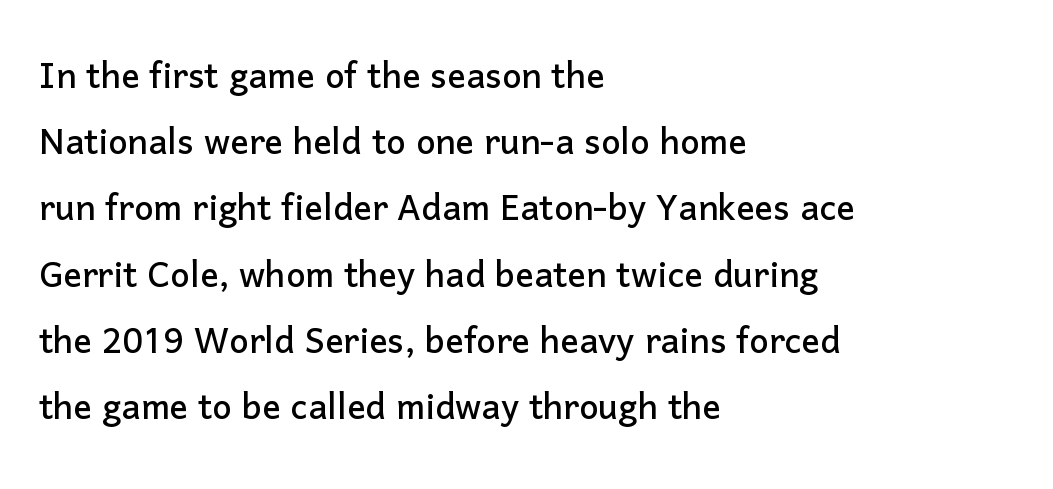
Q: Is the text italic (slanted)? A: No, it is upright.
Q: Is the typeface a serif or a sans-serif typeface? A: Sans-serif.
Q: Is the text underlined? A: No.
Q: How is the paragraph aligned? A: Left-aligned.
Q: Is the spacing between letters normal or unusually wide? A: Normal.
Q: Is the spacing between lines tight, normal or loose? A: Normal.
Q: Width (condensed, normal, or wide)? A: Normal.
Q: Stroke contrast? A: Low.
Q: x-height? A: Medium.
Q: Monospaced? A: No.
